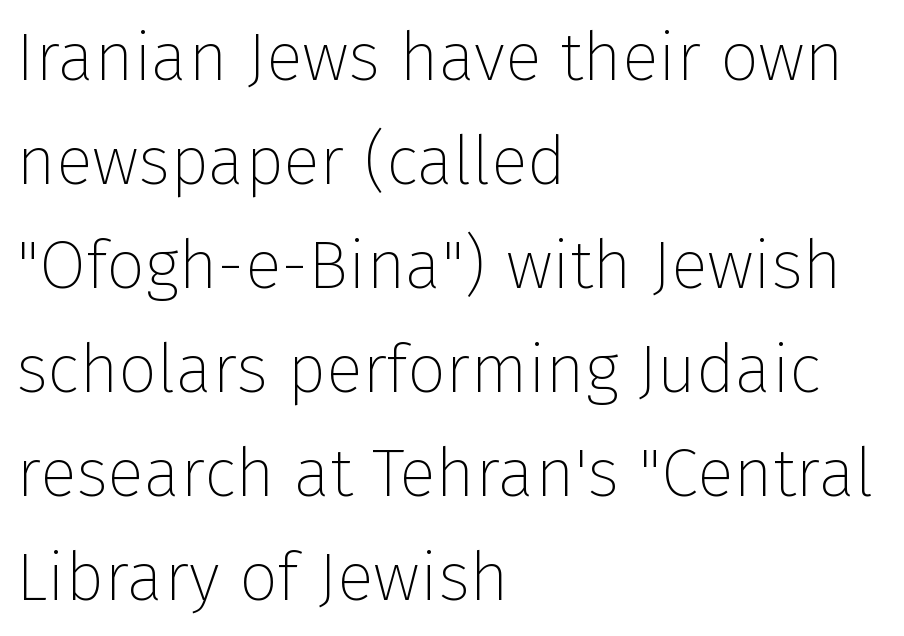
Q: Is the text bold? A: No.
Q: Is the text italic (slanted)? A: No, it is upright.
Q: Is the typeface a serif or a sans-serif typeface? A: Sans-serif.
Q: Is the text underlined? A: No.
Q: How is the paragraph aligned? A: Left-aligned.
Q: Is the spacing between letters normal or unusually wide? A: Normal.
Q: Is the spacing between lines tight, normal or loose? A: Normal.
Q: Width (condensed, normal, or wide)? A: Normal.
Q: Stroke contrast? A: Low.
Q: x-height? A: Medium.
Q: Monospaced? A: No.
